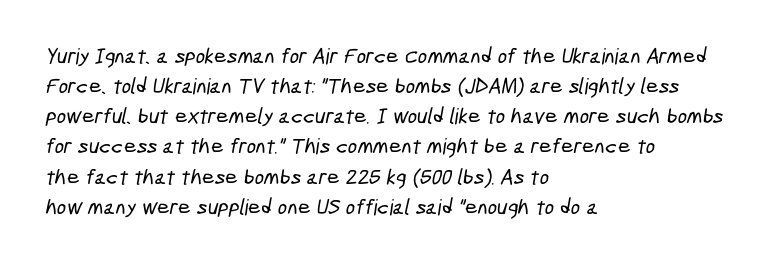
Rows of type keep a routine distance in the vertical direction. A typesetter would call this zero additional tracking. Leftover space on each line is placed entirely after the last word. Descenders are the only things crossing below the line.
